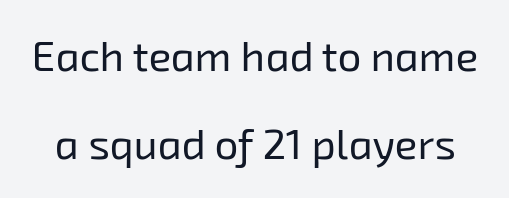
The lines are spread far apart with generous leading. The font sits on the lighter half of the weight spectrum, regular included. The letters carry no serifs — their stems end cleanly without finishing strokes. The baseline area is clear. A typesetter would call this proportional, since set widths differ per character. There is no visible air inserted between adjacent glyphs.
